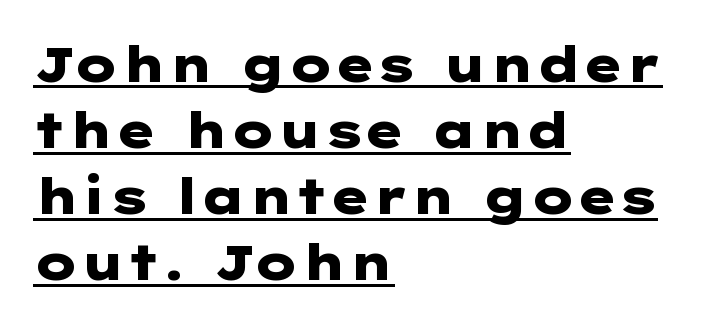
Q: Is the text bold? A: Yes.
Q: Is the text italic (slanted)? A: No, it is upright.
Q: Is the typeface a serif or a sans-serif typeface? A: Sans-serif.
Q: Is the text underlined? A: Yes.
Q: How is the paragraph aligned? A: Left-aligned.
Q: Is the spacing between letters normal or unusually wide? A: Normal.
Q: Is the spacing between lines tight, normal or loose? A: Normal.
Q: Width (condensed, normal, or wide)? A: Wide.
Q: Stroke contrast? A: Low.
Q: x-height? A: Medium.
